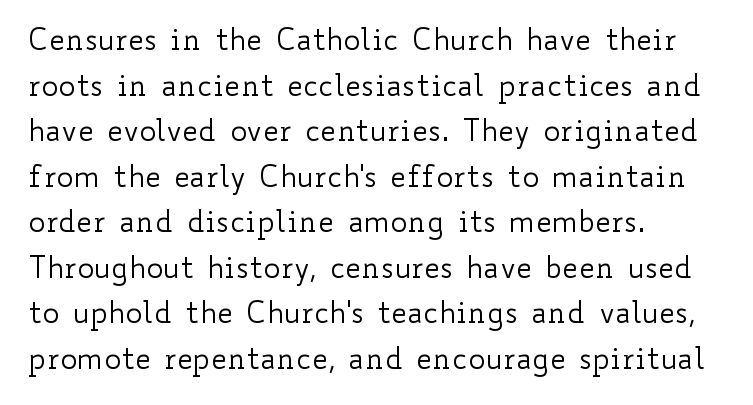
The image shows 29 px regular-weight, wide type, upright; set left-aligned, normal line spacing (1.57x), normal letter spacing, not underlined; low stroke contrast and a small x-height.
